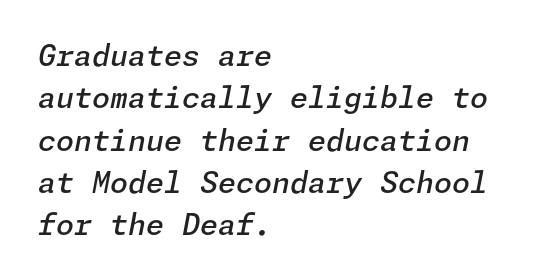
Words float on clear page, feet unadorned. Slant detected: the letters are inclined. Stems and bowls a touch heavier than normal — semibold. The horizontal fit of the characters is conventional and even. The lines in this sample share a left origin and differ only in where they stop.
